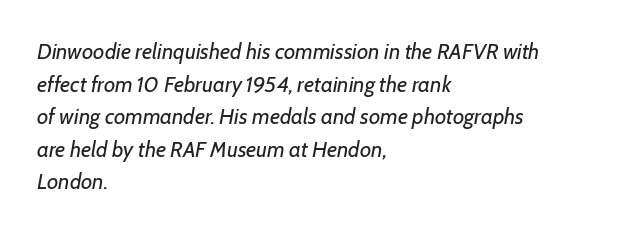
Q: Is the text bold? A: No.
Q: Is the text italic (slanted)? A: Yes, it leans right by about 7 degrees.
Q: Is the text underlined? A: No.
Q: How is the paragraph aligned? A: Left-aligned.
Q: Is the spacing between letters normal or unusually wide? A: Normal.
Q: Is the spacing between lines tight, normal or loose? A: Normal.
